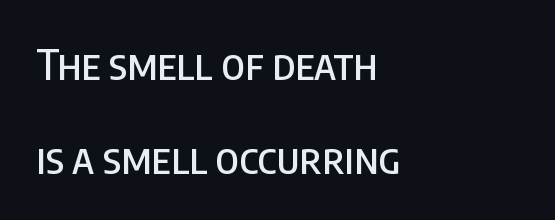
The image shows 42 px condensed sans-serif type, upright; set left-aligned, loose line spacing (2.23x), normal letter spacing, not underlined; low stroke contrast and a large x-height.
